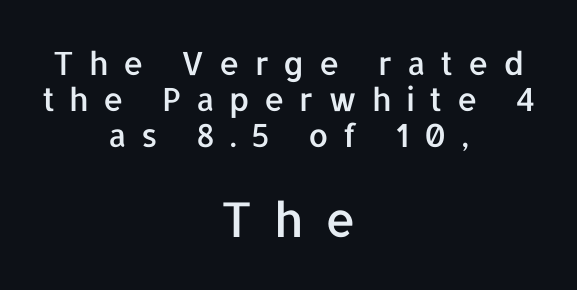
{"serif": "no", "italic": "no", "width": "normal", "stroke_contrast": "low", "x_height": "medium", "monospaced": "no", "underline": "no", "align": "center", "line_spacing": "tight", "line_spacing_ratio": 1.12, "letter_spacing": "wide", "letter_spacing_em": 0.46, "larger_block": "second", "size_ratio": 1.5, "glyph_px": 48}
